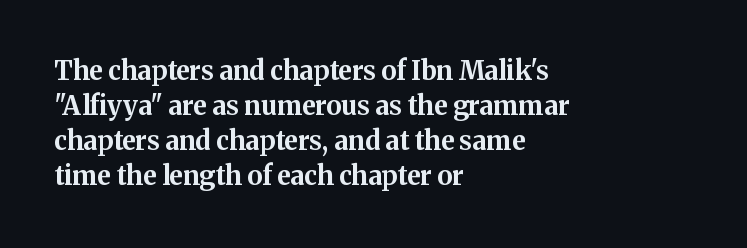
{"italic": "no", "bold": "yes", "underline": "no", "align": "left", "line_spacing": "normal", "line_spacing_ratio": 1.35, "letter_spacing": "normal", "letter_spacing_em": 0.0, "glyph_px": 26}
